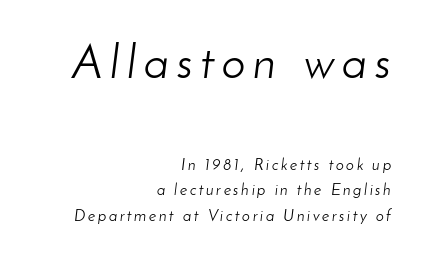
Q: Is the text bold? A: No.
Q: Is the text italic (slanted)? A: Yes, it leans right by about 8 degrees.
Q: Is the text underlined? A: No.
Q: How is the paragraph aligned? A: Right-aligned.
Q: Is the spacing between lines tight, normal or loose? A: Normal.
Q: Which block of text is set in a larger size, the first (top) or the second (bottom)? A: The first (top) one.
Q: Width (condensed, normal, or wide)? A: Normal.
Q: Stroke contrast? A: Low.
Q: x-height? A: Small.
Q: Monospaced? A: No.
